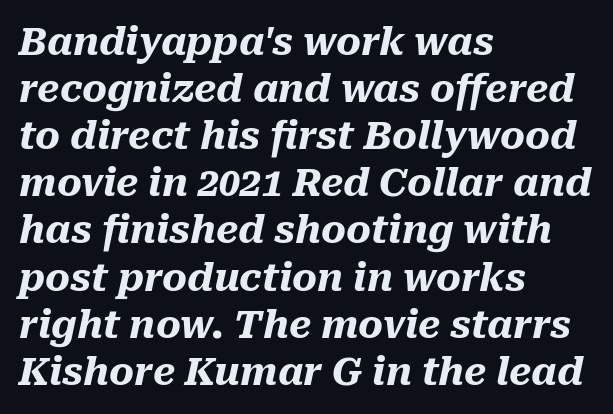
{"italic": "yes", "lean": "right", "slant_degrees": 10, "bold": "yes", "weight": "heavy", "width": "normal", "stroke_contrast": "medium", "x_height": "medium", "monospaced": "no", "underline": "no", "align": "left", "line_spacing_ratio": 1.24, "letter_spacing": "normal", "letter_spacing_em": 0.0, "glyph_px": 38}
